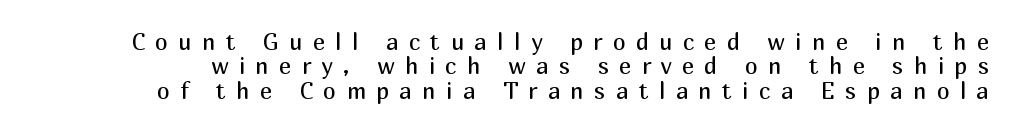
Q: Is the text bold? A: No.
Q: Is the text italic (slanted)? A: No, it is upright.
Q: Is the text underlined? A: No.
Q: Is the spacing between letters normal or unusually wide? A: Unusually wide.
Q: Is the spacing between lines tight, normal or loose? A: Tight.
